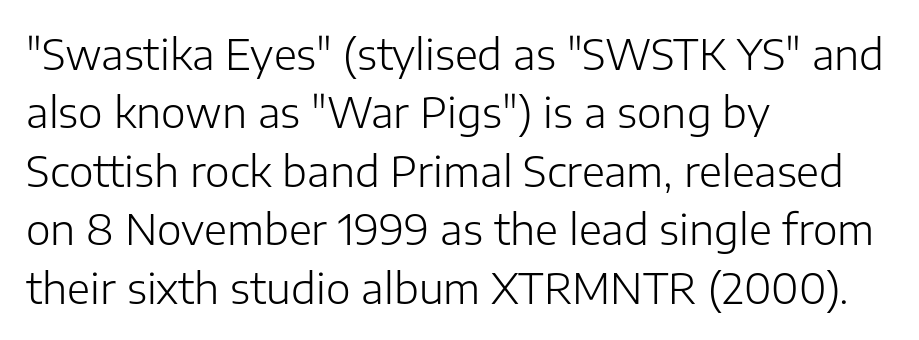
{"serif": "no", "italic": "no", "bold": "no", "weight": "light", "width": "normal", "stroke_contrast": "low", "x_height": "medium", "monospaced": "no", "underline": "no", "align": "left", "line_spacing": "normal", "line_spacing_ratio": 1.39, "letter_spacing": "normal", "letter_spacing_em": 0.0, "glyph_px": 42}
